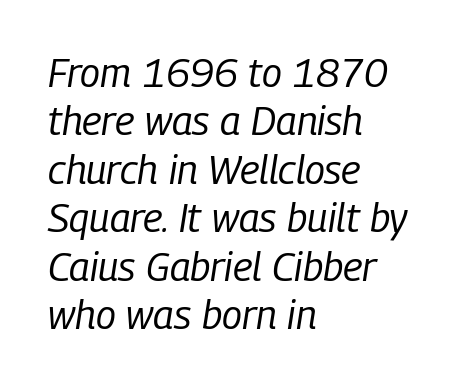
The image shows 40 px regular-weight, condensed type, italic (leaning right); set left-aligned, line spacing 1.21x, normal letter spacing, not underlined; low stroke contrast and a medium x-height.
